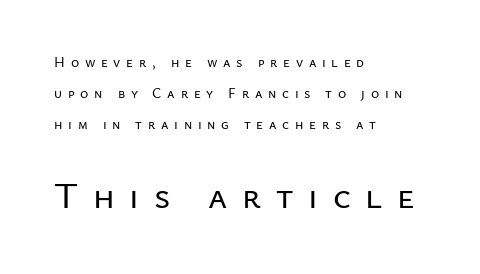
The image shows 36 px sans-serif type, upright; set left-aligned, loose line spacing (2.2x), unusually wide letter spacing (+0.41 em), not underlined; the second (bottom) block is 2.57x larger; low stroke contrast and a medium x-height.
